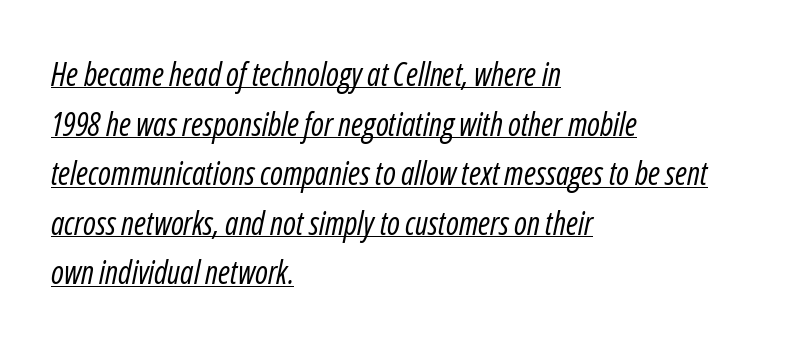
Weight: regular or lighter. The face used here is proportionally spaced, like ordinary book or web type. Look at the tracking — it's just the regular setting, nothing added. Summary of vertical rhythm: regular, with standard interline spacing. Notice how a bar underscores the lettering throughout.
